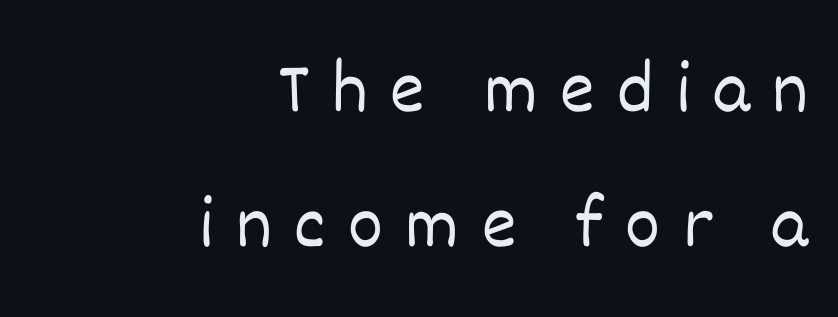
Q: Is the text bold? A: No.
Q: Is the text italic (slanted)? A: No, it is upright.
Q: Is the text underlined? A: No.
Q: How is the paragraph aligned? A: Right-aligned.
Q: Is the spacing between letters normal or unusually wide? A: Unusually wide.
Q: Width (condensed, normal, or wide)? A: Normal.
Q: Stroke contrast? A: Low.
Q: x-height? A: Large.
Q: Monospaced? A: No.
